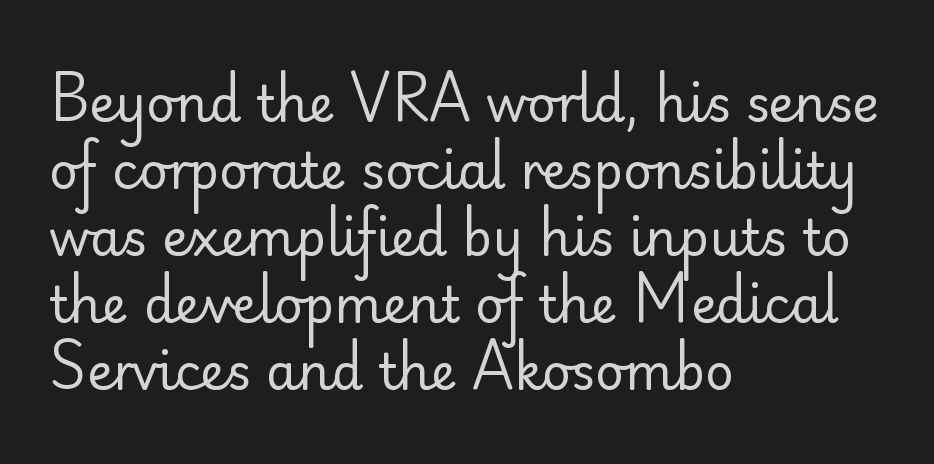
{"serif": "no", "italic": "no", "bold": "no", "weight": "regular", "width": "normal", "stroke_contrast": "low", "x_height": "small", "monospaced": "no", "underline": "no", "align": "left", "line_spacing": "normal", "line_spacing_ratio": 1.34, "letter_spacing": "normal", "letter_spacing_em": 0.0, "glyph_px": 50}
